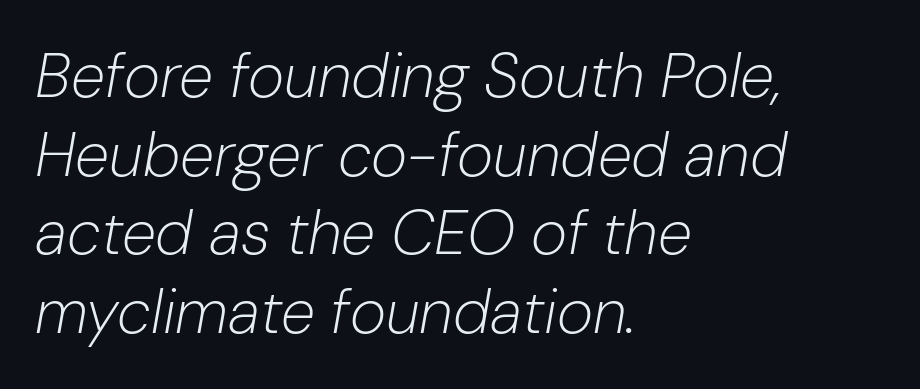
The image shows 62 px light type, italic (leaning right); set left-aligned, normal line spacing (1.27x), normal letter spacing, not underlined; low stroke contrast and a medium x-height.
